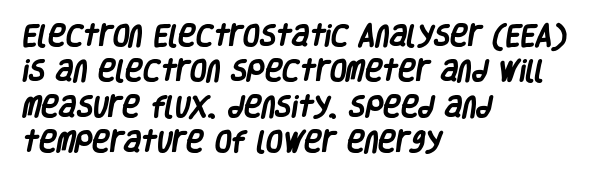
Nobody drew a line under any word here. If you drew a ruler down the left edge, every line would touch it. Is the type bold? Yes — the strokes are clearly thick and heavy. The tracking reads as untouched default to a designer's eye. Rows of type keep a routine distance in the vertical direction.
